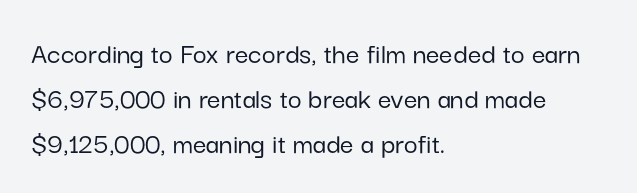
{"serif": "no", "italic": "no", "width": "normal", "stroke_contrast": "low", "x_height": "medium", "monospaced": "no", "underline": "no", "align": "left", "line_spacing": "normal", "line_spacing_ratio": 1.5, "letter_spacing": "normal", "letter_spacing_em": 0.0, "glyph_px": 30}
